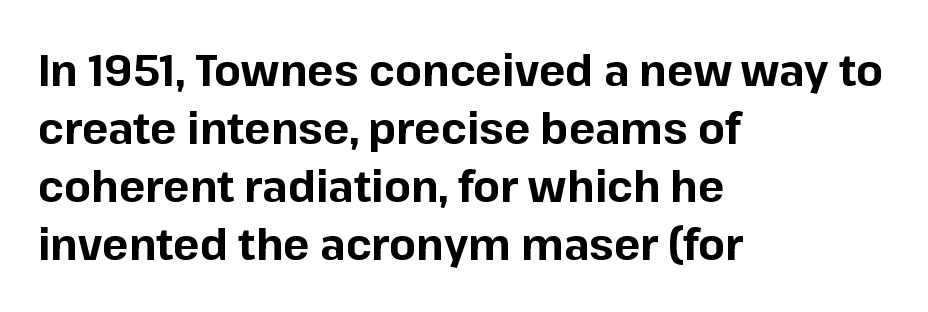
{"serif": "no", "italic": "no", "bold": "yes", "weight": "bold", "width": "normal", "stroke_contrast": "low", "x_height": "medium", "monospaced": "no", "underline": "no", "align": "left", "line_spacing": "normal", "line_spacing_ratio": 1.32, "letter_spacing": "normal", "letter_spacing_em": 0.0, "glyph_px": 44}
